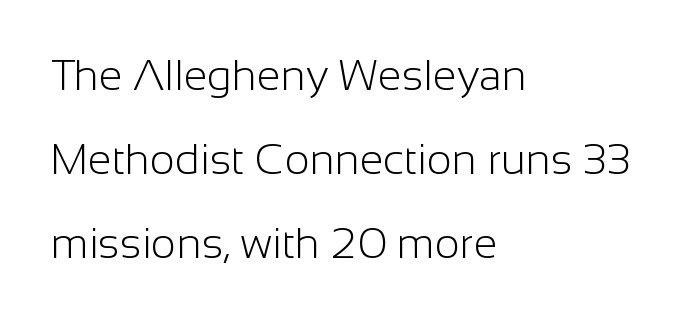
The image shows 43 px light sans-serif type, upright; set left-aligned, loose line spacing (1.95x), normal letter spacing, not underlined; low stroke contrast and a medium x-height.
